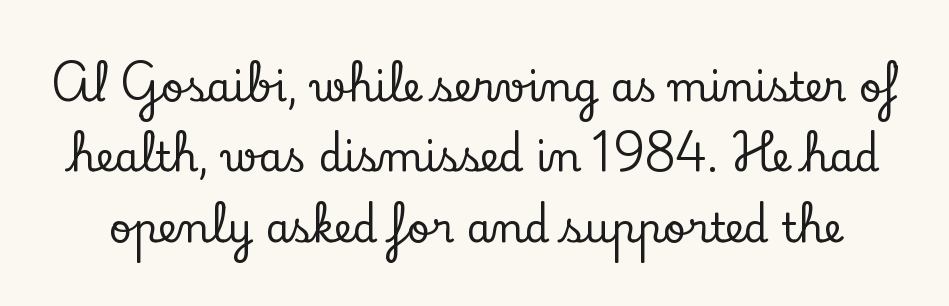
{"serif": "yes", "italic": "no", "width": "normal", "stroke_contrast": "low", "x_height": "small", "monospaced": "no", "underline": "no", "line_spacing_ratio": 1.76, "letter_spacing": "normal", "letter_spacing_em": 0.0, "glyph_px": 40}
